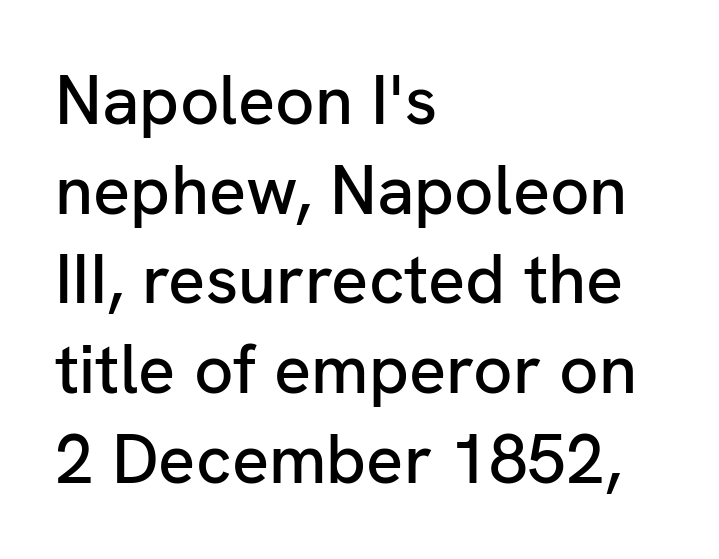
{"serif": "no", "italic": "no", "width": "normal", "stroke_contrast": "low", "x_height": "medium", "monospaced": "no", "underline": "no", "align": "left", "line_spacing": "normal", "line_spacing_ratio": 1.3, "letter_spacing": "normal", "letter_spacing_em": 0.0, "glyph_px": 69}
